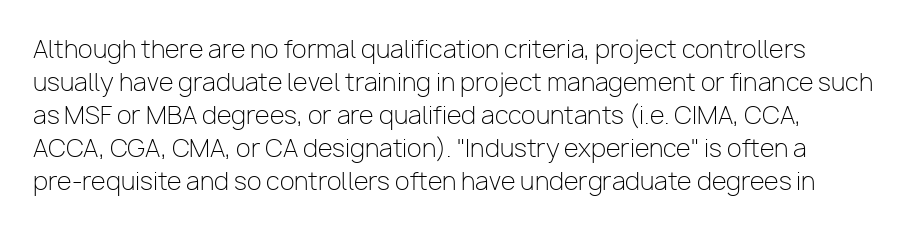
Q: Is the text bold? A: No.
Q: Is the text italic (slanted)? A: No, it is upright.
Q: Is the text underlined? A: No.
Q: Is the spacing between letters normal or unusually wide? A: Normal.
Q: Is the spacing between lines tight, normal or loose? A: Normal.
